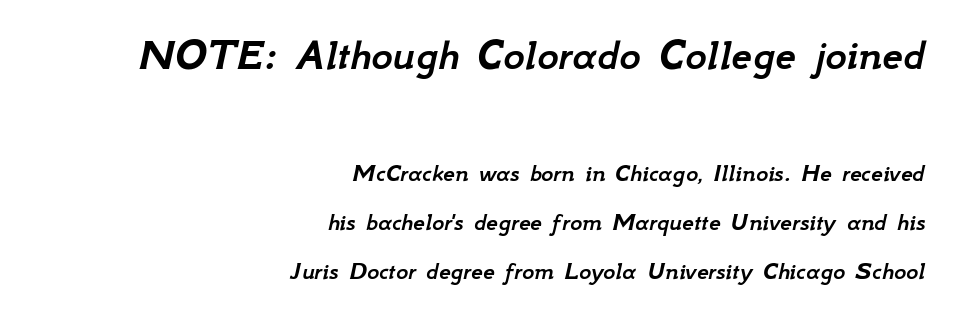
Q: Is the text italic (slanted)? A: Yes, it leans right by about 12 degrees.
Q: Is the text underlined? A: No.
Q: How is the paragraph aligned? A: Right-aligned.
Q: Is the spacing between letters normal or unusually wide? A: Normal.
Q: Which block of text is set in a larger size, the first (top) or the second (bottom)? A: The first (top) one.
Q: Width (condensed, normal, or wide)? A: Normal.
Q: Stroke contrast? A: Low.
Q: x-height? A: Small.
Q: Monospaced? A: No.
